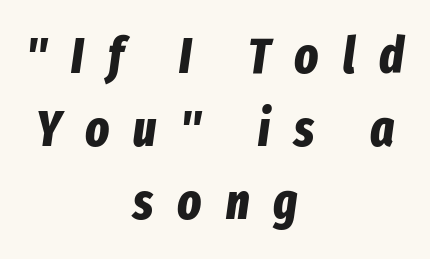
{"italic": "yes", "lean": "right", "slant_degrees": 8, "bold": "yes", "weight": "bold", "width": "condensed", "stroke_contrast": "low", "x_height": "medium", "monospaced": "no", "underline": "no", "align": "center", "line_spacing": "normal", "line_spacing_ratio": 1.46, "letter_spacing": "wide", "letter_spacing_em": 0.48, "glyph_px": 50}
